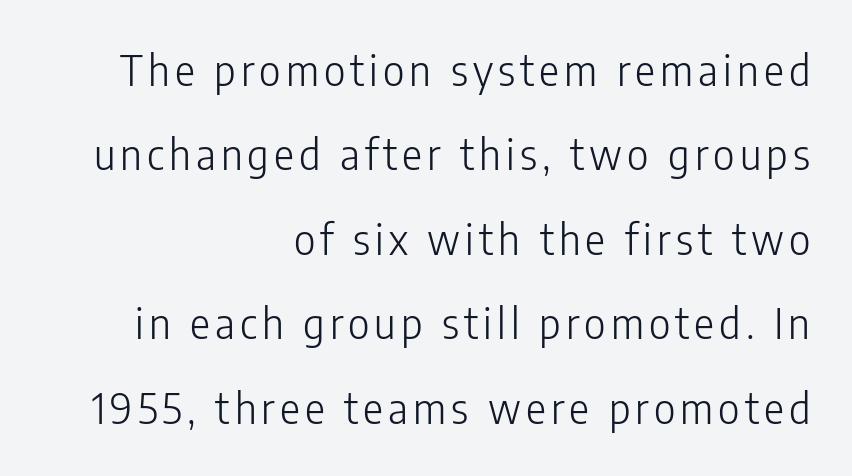
The image shows 42 px light, condensed sans-serif type, upright; set right-aligned, loose line spacing (2.01x), not underlined; low stroke contrast and a medium x-height.
